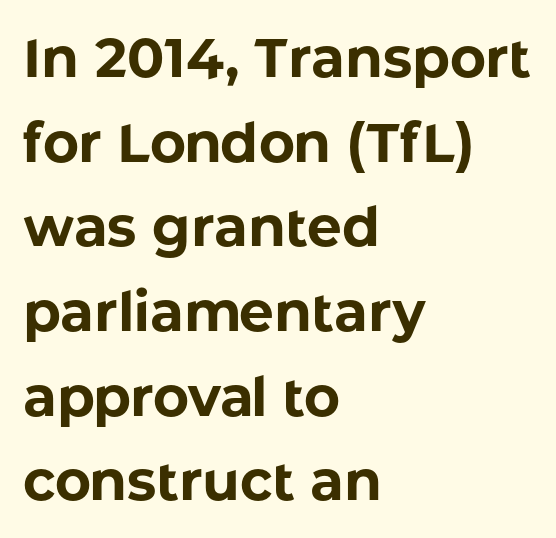
Q: Is the text bold? A: Yes.
Q: Is the text italic (slanted)? A: No, it is upright.
Q: Is the typeface a serif or a sans-serif typeface? A: Sans-serif.
Q: Is the text underlined? A: No.
Q: How is the paragraph aligned? A: Left-aligned.
Q: Is the spacing between letters normal or unusually wide? A: Normal.
Q: Is the spacing between lines tight, normal or loose? A: Normal.
Q: Width (condensed, normal, or wide)? A: Normal.
Q: Stroke contrast? A: Low.
Q: x-height? A: Medium.
Q: Monospaced? A: No.
